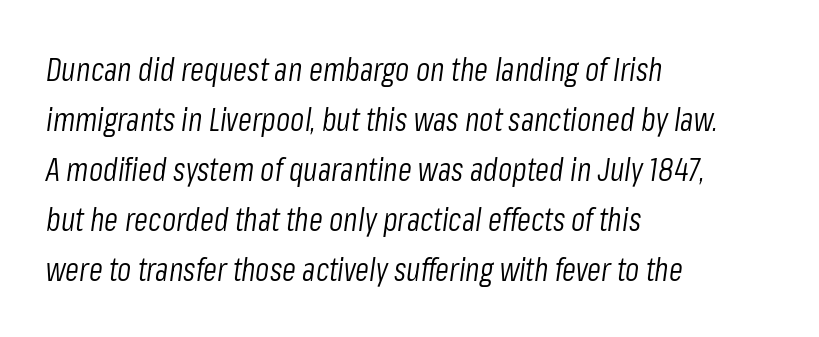
Compared with typical body copy, the letter spacing here is the same. Lines of text with bare space underneath. No chunkiness to these letters — they're not bold. Italic? Definitely — the glyphs are oblique.
